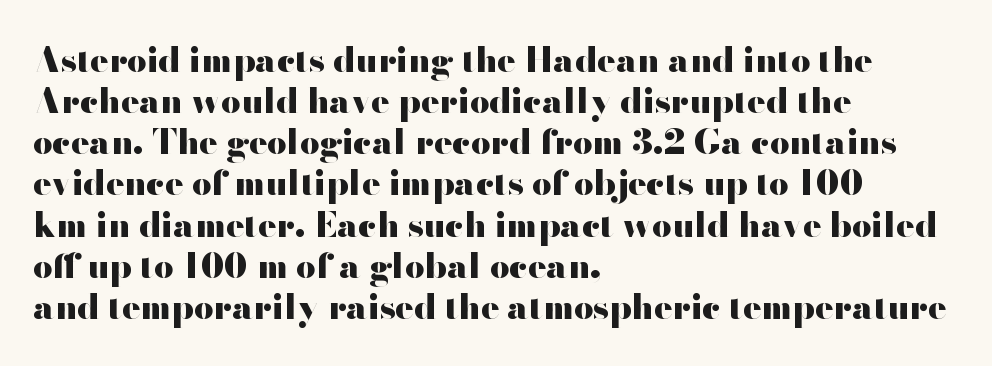
{"serif": "no", "italic": "no", "bold": "yes", "weight": "heavy", "width": "wide", "stroke_contrast": "high", "x_height": "small", "monospaced": "no", "underline": "no", "align": "left", "line_spacing_ratio": 1.21, "letter_spacing": "normal", "letter_spacing_em": 0.0, "glyph_px": 34}
